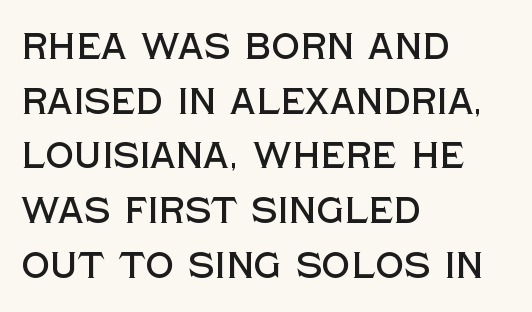
Check under the words: just untouched page. Do the characters align in a grid? No, the font is proportional. A typesetter would mark this as roman, not italic. Regarding serifs, this sample does without them. Does the copy run flush right? No — it runs flush left. Standard letterfit; no display-style spreading of the glyphs.
